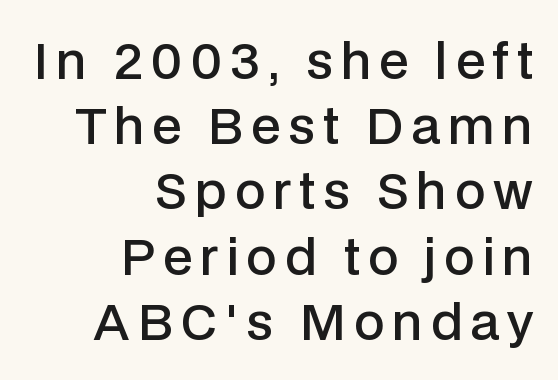
Q: Is the text bold? A: Semi-bold.
Q: Is the text italic (slanted)? A: No, it is upright.
Q: Is the typeface a serif or a sans-serif typeface? A: Sans-serif.
Q: Is the text underlined? A: No.
Q: How is the paragraph aligned? A: Right-aligned.
Q: Is the spacing between lines tight, normal or loose? A: Normal.
Q: Width (condensed, normal, or wide)? A: Normal.
Q: Stroke contrast? A: Low.
Q: x-height? A: Medium.
Q: Monospaced? A: No.
